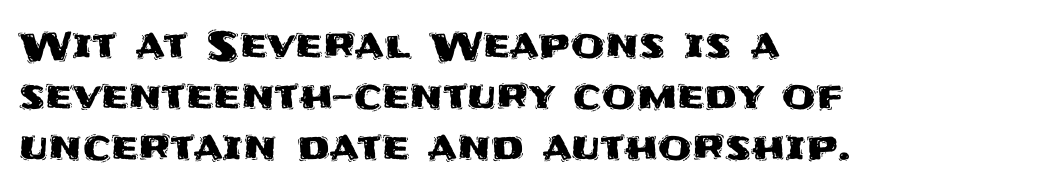
{"serif": "no", "italic": "no", "width": "normal", "stroke_contrast": "medium", "x_height": "large", "monospaced": "no", "underline": "no", "align": "left", "line_spacing": "normal", "line_spacing_ratio": 1.31, "letter_spacing": "normal", "letter_spacing_em": 0.0, "glyph_px": 39}
